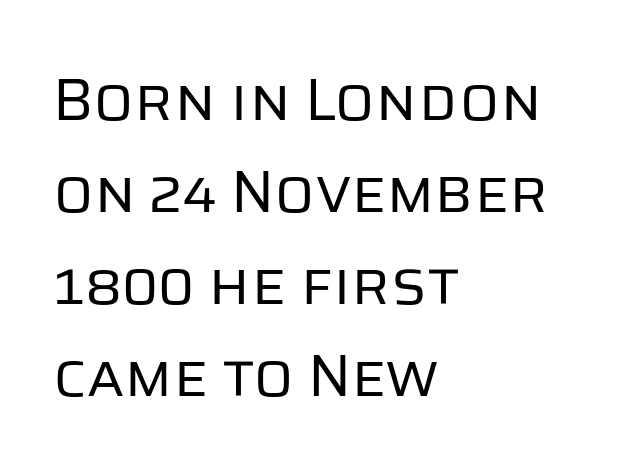
Q: Is the text bold? A: No.
Q: Is the text italic (slanted)? A: No, it is upright.
Q: Is the typeface a serif or a sans-serif typeface? A: Sans-serif.
Q: Is the text underlined? A: No.
Q: How is the paragraph aligned? A: Left-aligned.
Q: Is the spacing between letters normal or unusually wide? A: Normal.
Q: Is the spacing between lines tight, normal or loose? A: Normal.
Q: Width (condensed, normal, or wide)? A: Normal.
Q: Stroke contrast? A: Low.
Q: x-height? A: Large.
Q: Monospaced? A: No.
